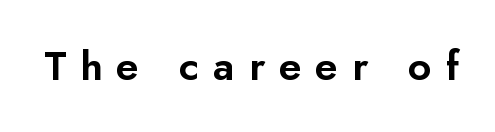
Check the space under the baseline: it is left empty. Proportional: the letters do not fall into vertical columns. The passage shown is typeset with a sans-serif family. Inter-character spacing is expanded well beyond the font's built-in metrics. Every character sits straight up, as roman type does.
